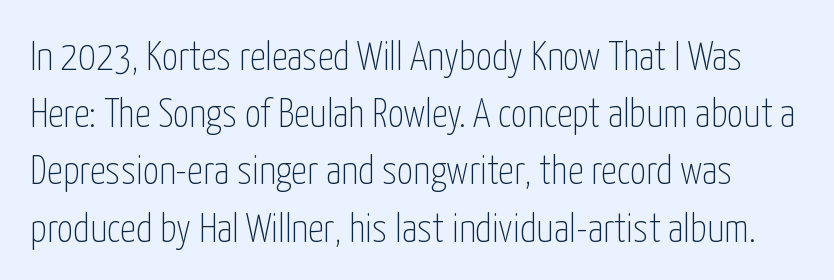
{"serif": "no", "italic": "no", "bold": "no", "weight": "thin", "width": "condensed", "stroke_contrast": "low", "x_height": "medium", "monospaced": "no", "underline": "no", "line_spacing": "normal", "line_spacing_ratio": 1.43, "letter_spacing": "normal", "letter_spacing_em": 0.0, "glyph_px": 40}
